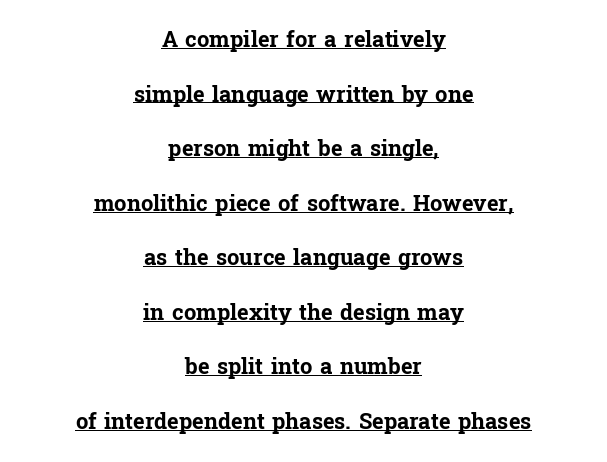
{"italic": "no", "bold": "yes", "underline": "yes", "align": "center", "line_spacing": "loose", "line_spacing_ratio": 2.48, "letter_spacing": "normal", "letter_spacing_em": 0.0, "glyph_px": 22}
